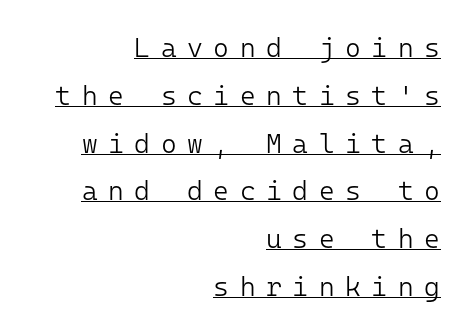
Think standard paragraph weight, or any step lighter than that. Each line ends at the same right margin while the left side varies. Nope, not italic — everything's standing straight. Underlined type.
